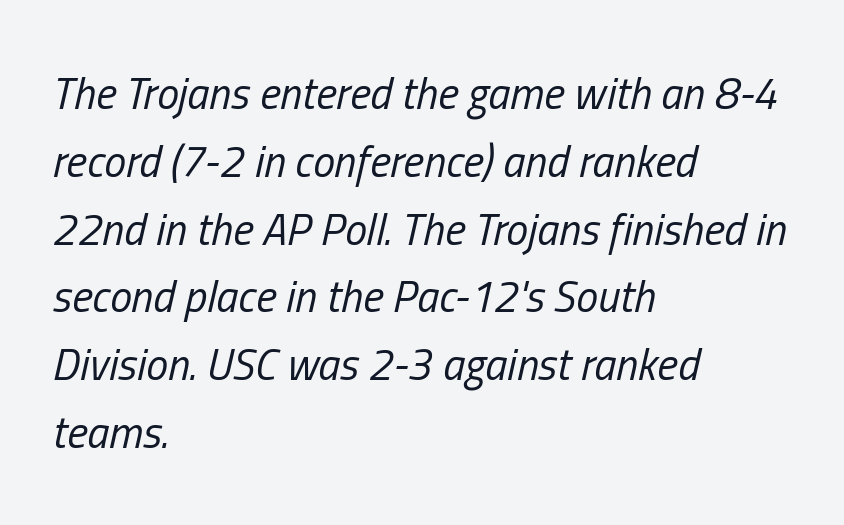
Q: Is the text bold? A: No.
Q: Is the text italic (slanted)? A: Yes, it leans right by about 13 degrees.
Q: Is the text underlined? A: No.
Q: How is the paragraph aligned? A: Left-aligned.
Q: Is the spacing between letters normal or unusually wide? A: Normal.
Q: Is the spacing between lines tight, normal or loose? A: Normal.
Q: Width (condensed, normal, or wide)? A: Condensed.
Q: Stroke contrast? A: Low.
Q: x-height? A: Medium.
Q: Monospaced? A: No.
